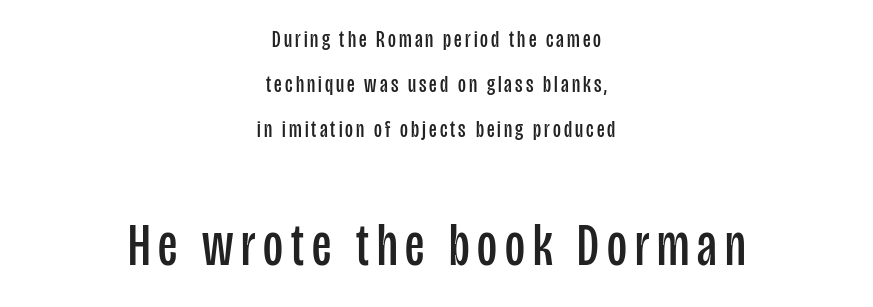
The image shows 61 px regular-weight, condensed sans-serif type, upright; set centered, line spacing 1.88x, not underlined; the second (bottom) block is 2.54x larger; low stroke contrast and a large x-height.
